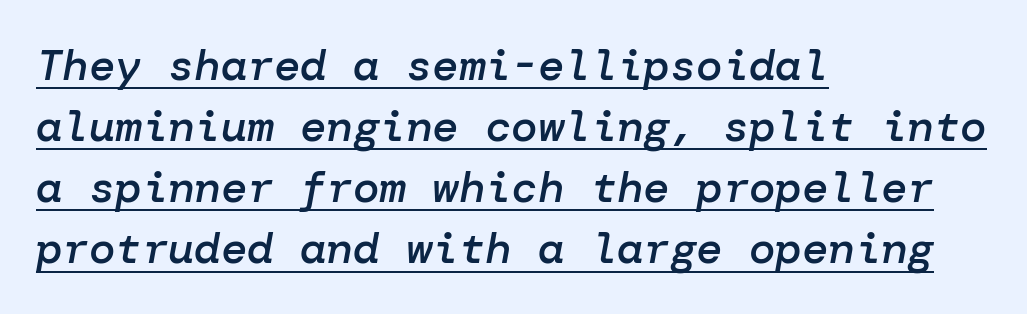
The image shows 44 px semibold type, italic (leaning right); set left-aligned, normal line spacing (1.39x), normal letter spacing, underlined; low stroke contrast and a medium x-height.
